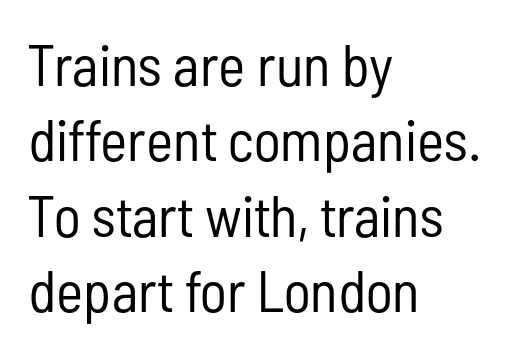
The image shows 58 px regular-weight, condensed sans-serif type, upright; set left-aligned, normal line spacing (1.3x), normal letter spacing, not underlined; low stroke contrast and a medium x-height.
